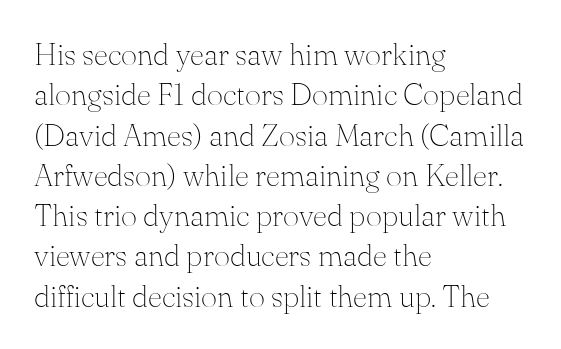
The image shows 31 px thin serif type, upright; set left-aligned, normal line spacing (1.3x), normal letter spacing, not underlined; medium stroke contrast and a small x-height.
